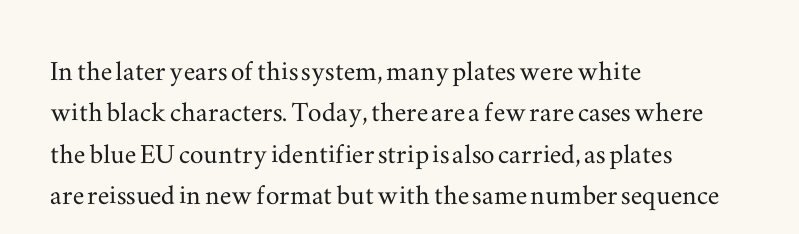
The image shows 34 px wide serif type, upright; set left-aligned, line spacing 1.22x, normal letter spacing, not underlined; medium stroke contrast and a small x-height.
